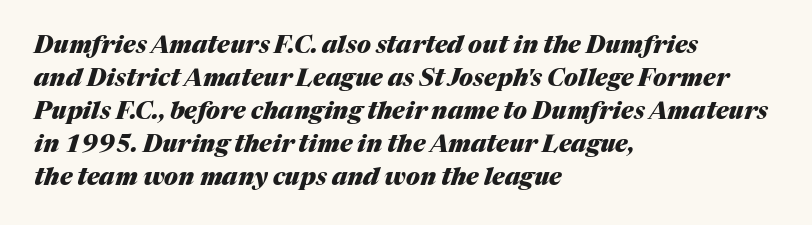
The image shows 24 px bold type, italic (leaning right); set left-aligned, normal line spacing (1.37x), normal letter spacing, not underlined.
